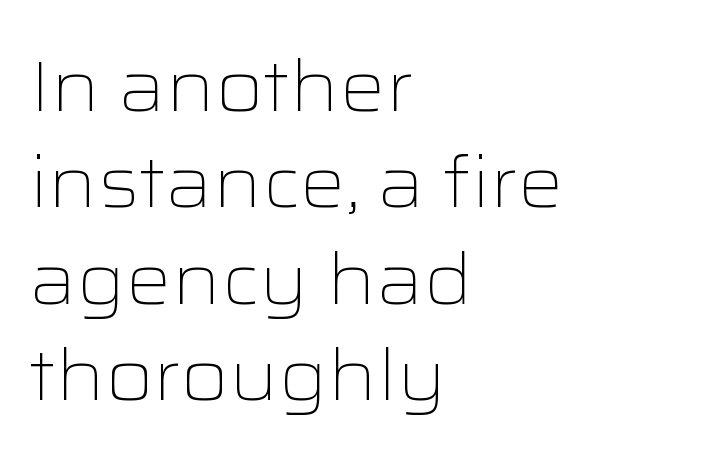
Glance below the letters and you will spot only blank space. Evenly set lines give the paragraph a standard silhouette. The font family rendered here belongs to the sans-serif group. Character widths vary here, with narrow letters taking less room than wide ones.
